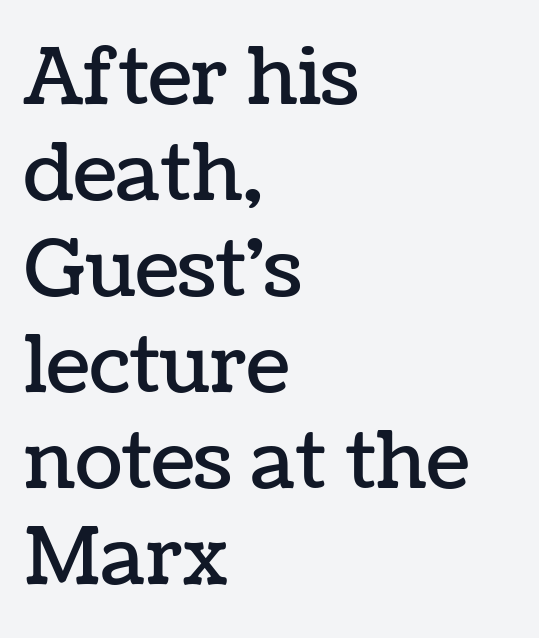
Do the characters align in a grid? No, the font is proportional. The baseline area is clear. The compositor pushed each line to the left boundary. This sample uses an upright cut, with every glyph sitting square on the baseline. The horizontal fit of the characters is conventional and even.
